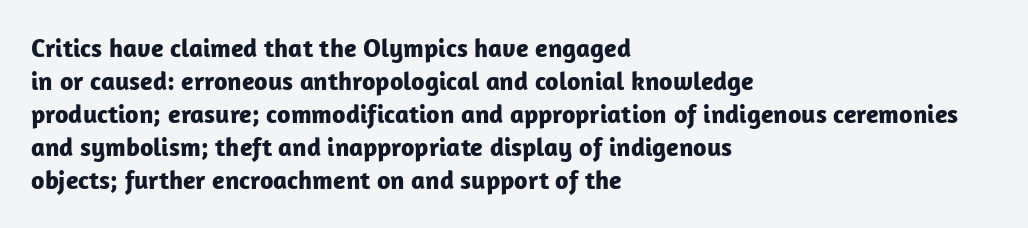
The image shows 26 px bold type, upright; set left-aligned, normal line spacing (1.27x), normal letter spacing, not underlined.
